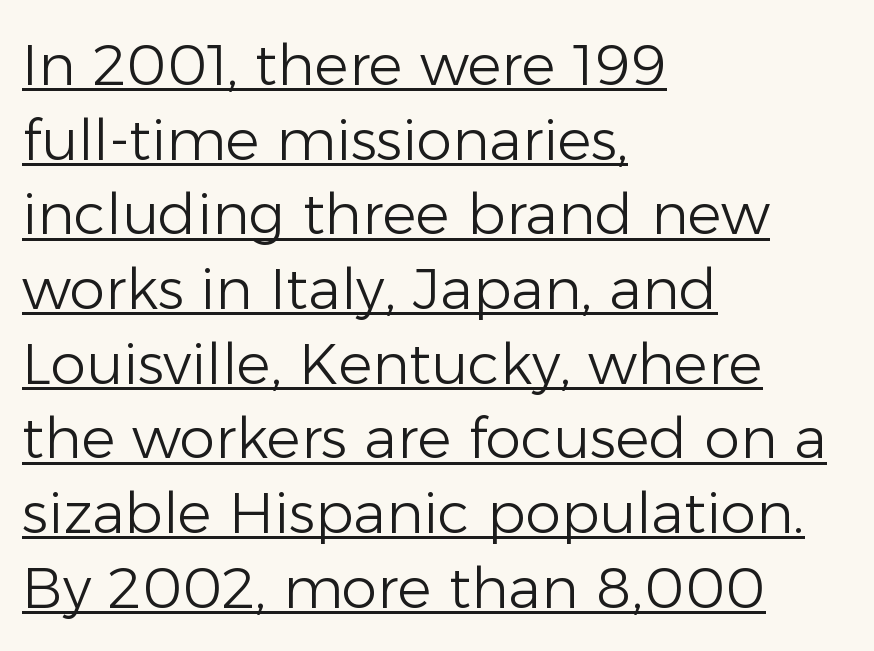
{"serif": "no", "italic": "no", "bold": "no", "weight": "light", "width": "normal", "stroke_contrast": "low", "x_height": "medium", "monospaced": "no", "underline": "yes", "align": "left", "line_spacing": "normal", "line_spacing_ratio": 1.31, "letter_spacing": "normal", "letter_spacing_em": 0.0, "glyph_px": 57}
